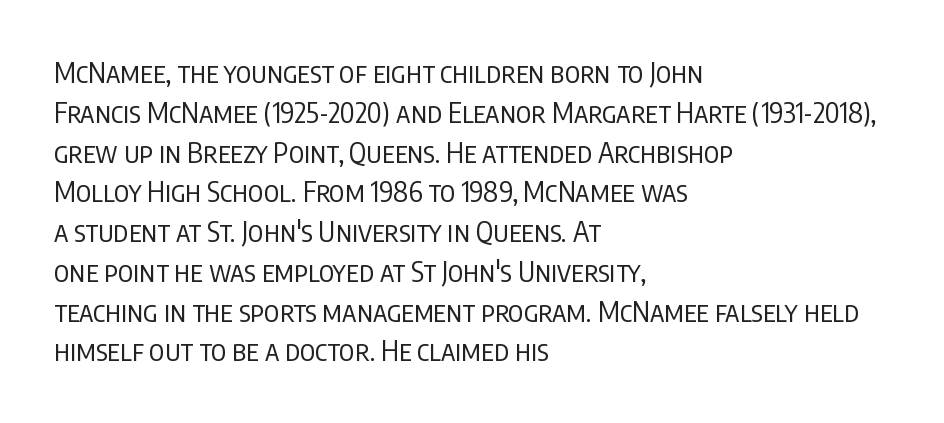
Rows of type keep a routine distance in the vertical direction. A clean baseline with only descenders dipping below it. Compared with a typical body face, this is equally light or lighter still. Each letter keeps its own natural width here, so spacing adapts to shape. You could call the tracking neutral — neither tight nor loose. Observe the absence of serifs on each vertical stroke in this sample.
